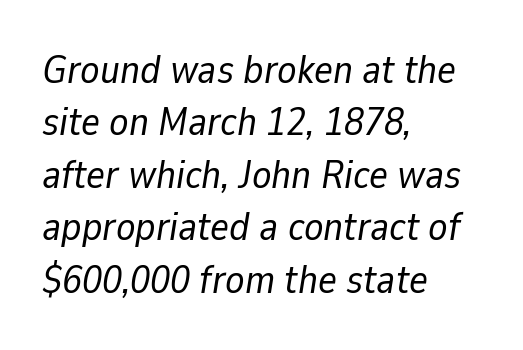
The gap between lines stays unmarked. The lines sit at an ordinary, default distance from one another. In terms of posture, this sample is oblique. Layout note: lines flush left. You could call the tracking neutral — neither tight nor loose.
